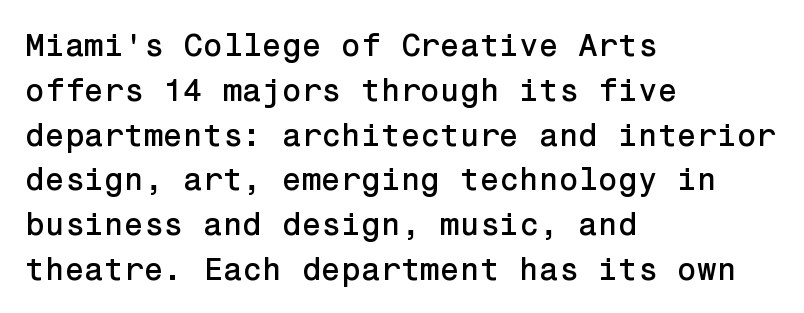
The image shows 32 px sans-serif type, upright; set left-aligned, normal line spacing (1.4x), normal letter spacing, not underlined; low stroke contrast and a medium x-height.
